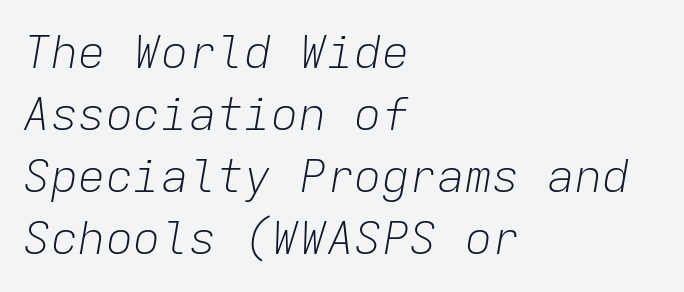
{"italic": "yes", "lean": "right", "slant_degrees": 9, "bold": "no", "weight": "light", "width": "normal", "stroke_contrast": "low", "x_height": "medium", "monospaced": "yes", "underline": "no", "align": "left", "line_spacing": "normal", "line_spacing_ratio": 1.35, "letter_spacing": "normal", "letter_spacing_em": 0.0, "glyph_px": 46}
